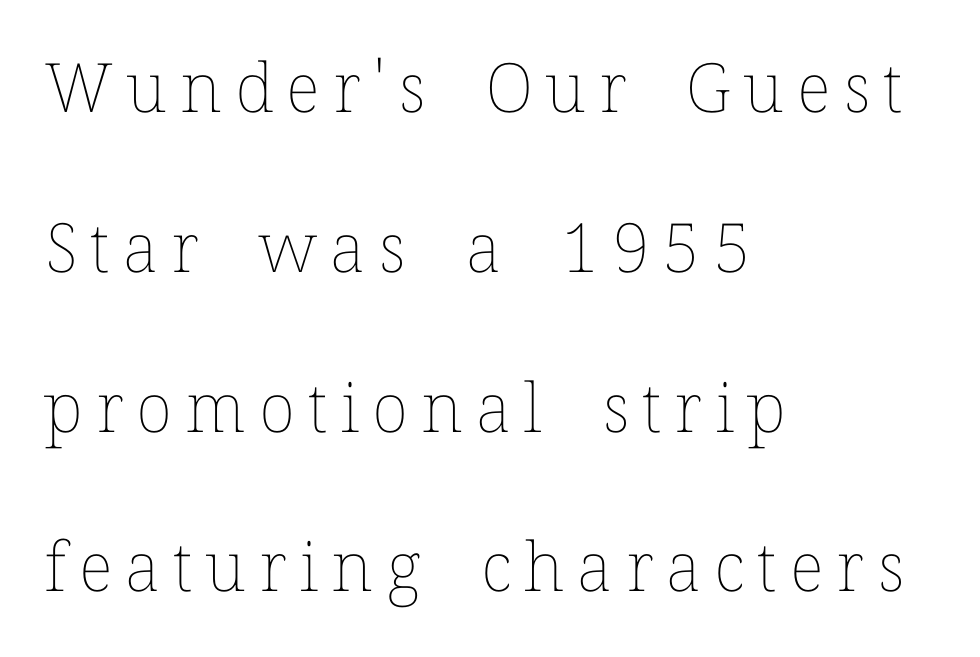
The image shows 68 px thin type, upright; set left-aligned, loose line spacing (2.35x), not underlined; low stroke contrast and a medium x-height.
